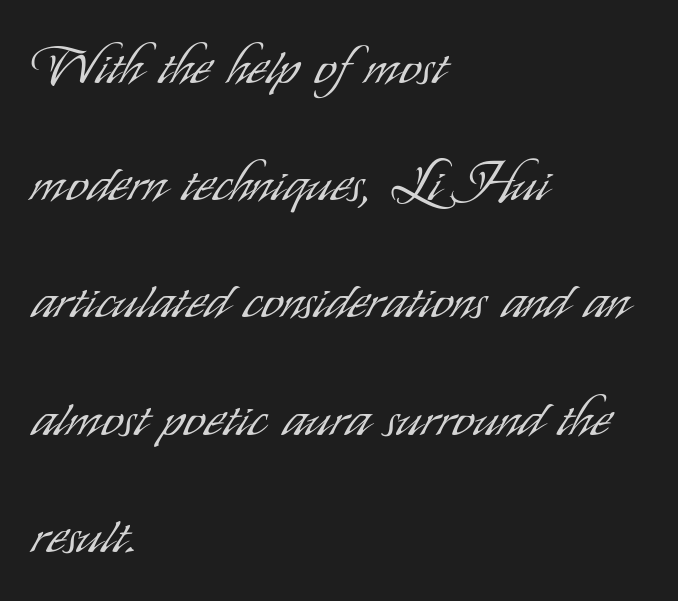
The image shows 54 px light, condensed sans-serif type; set left-aligned, loose line spacing (2.17x), normal letter spacing, not underlined; low stroke contrast and a small x-height.
